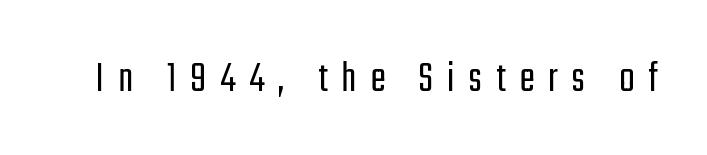
Q: Is the text bold? A: No.
Q: Is the text italic (slanted)? A: No, it is upright.
Q: Is the typeface a serif or a sans-serif typeface? A: Sans-serif.
Q: Is the text underlined? A: No.
Q: Is the spacing between letters normal or unusually wide? A: Unusually wide.
Q: Width (condensed, normal, or wide)? A: Condensed.
Q: Stroke contrast? A: Low.
Q: x-height? A: Medium.
Q: Monospaced? A: No.
